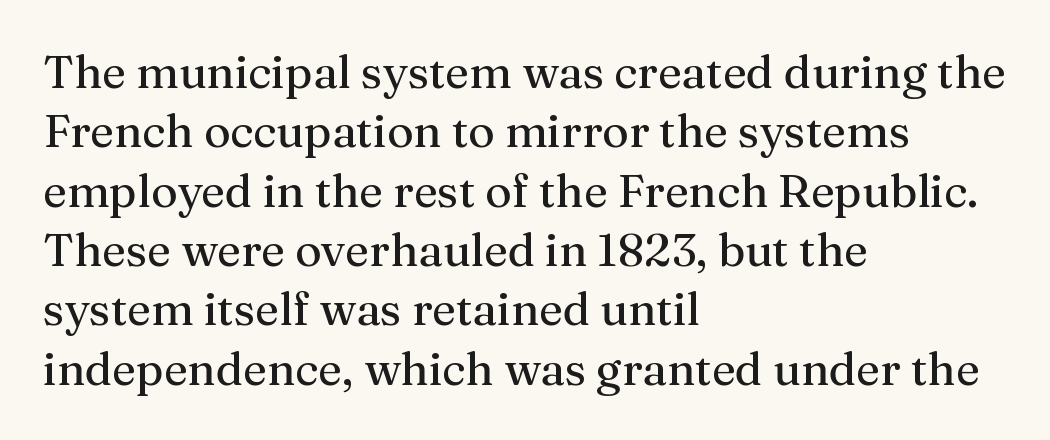
Is the block centered? No — it sits flush against the left margin. Rendered with straight, roman letterforms. You could not count columns in this text — the font is proportionally spaced. Each word holds together tightly as a unit, with standard inter-letter gaps. The type family on display is of the serif kind.
